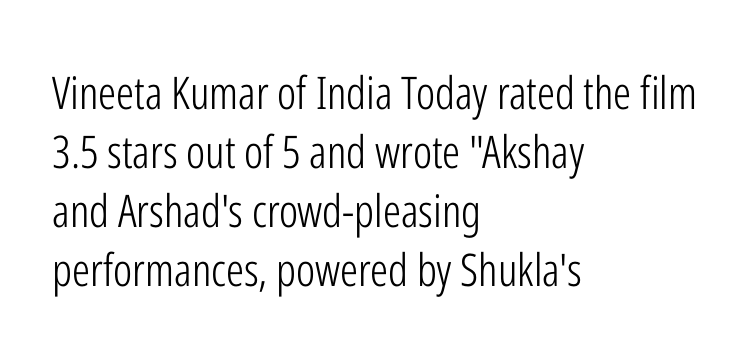
The characters are drawn with everyday or finer stroke widths. Caption: multi-line text, flush left, ragged right. Glyph-to-glyph distance matches everyday printed text. Does the leading feel generous? No, just average. The typography opts for an upright posture over an oblique one.
